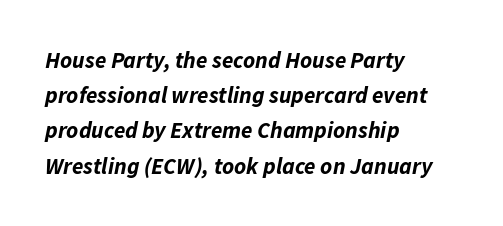
{"italic": "yes", "lean": "right", "slant_degrees": 11, "bold": "yes", "underline": "no", "align": "left", "line_spacing": "normal", "line_spacing_ratio": 1.53, "letter_spacing": "normal", "letter_spacing_em": 0.0, "glyph_px": 23}
